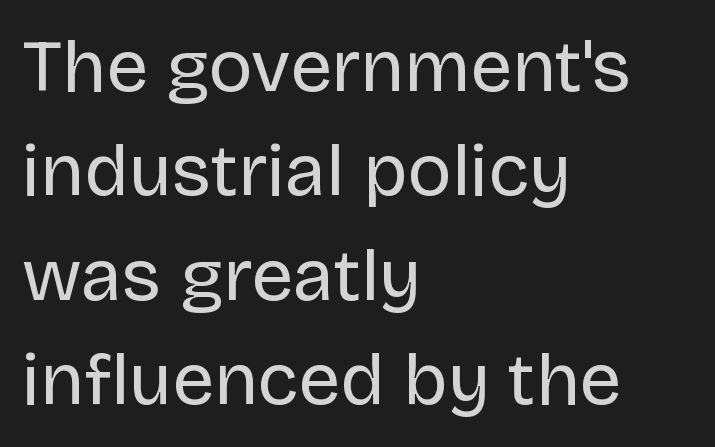
Examine the stroke ends and you'll find no serifs. Plain, unruled lines of type. Tall strokes in this sample are plumb rather than angled. Compared with a centered layout, this one pins lines to the left instead. Tracking value appears to be zero — textbook default spacing. Interline gaps are of average width in this sample.
